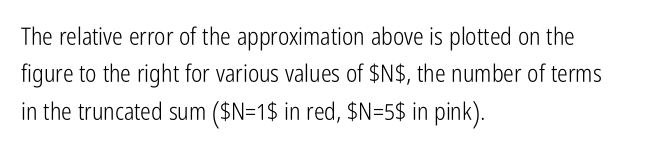
Q: Is the text bold? A: No.
Q: Is the text italic (slanted)? A: No, it is upright.
Q: Is the text underlined? A: No.
Q: How is the paragraph aligned? A: Left-aligned.
Q: Is the spacing between letters normal or unusually wide? A: Normal.
Q: Is the spacing between lines tight, normal or loose? A: Normal.
